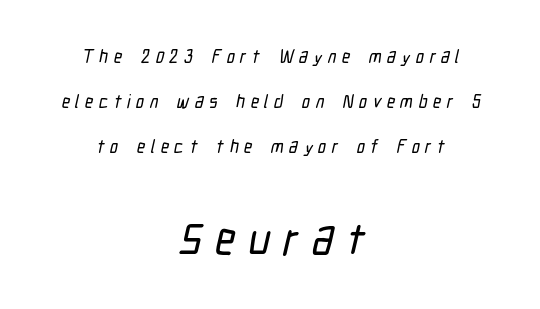
The image shows 44 px condensed sans-serif type; set centered, loose line spacing (2.49x), unusually wide letter spacing (+0.3 em), not underlined; the second (bottom) block is 2.44x larger; low stroke contrast and a medium x-height.
